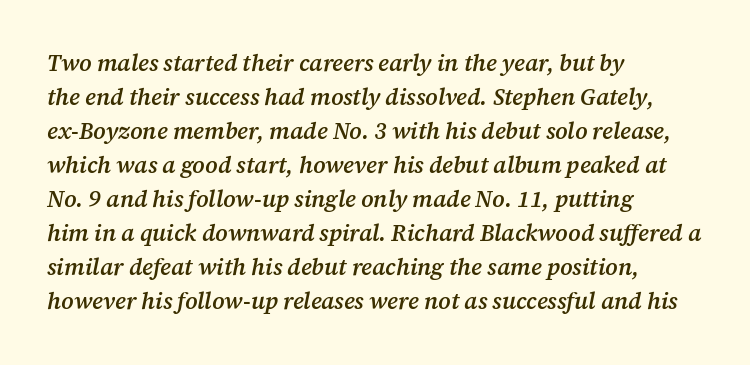
{"italic": "yes", "lean": "right", "slant_degrees": 12, "bold": "semi", "underline": "no", "align": "left", "line_spacing": "normal", "line_spacing_ratio": 1.48, "letter_spacing": "normal", "letter_spacing_em": 0.0, "glyph_px": 23}
